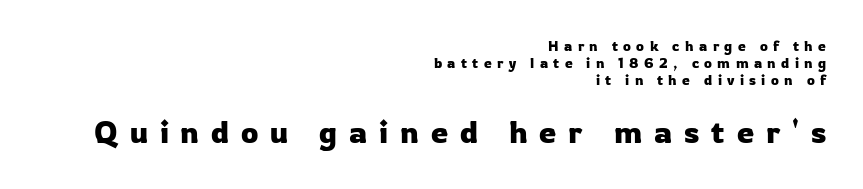
Q: Is the text italic (slanted)? A: No, it is upright.
Q: Is the typeface a serif or a sans-serif typeface? A: Sans-serif.
Q: Is the text underlined? A: No.
Q: How is the paragraph aligned? A: Right-aligned.
Q: Is the spacing between letters normal or unusually wide? A: Unusually wide.
Q: Which block of text is set in a larger size, the first (top) or the second (bottom)? A: The second (bottom) one.
Q: Width (condensed, normal, or wide)? A: Normal.
Q: Stroke contrast? A: Low.
Q: x-height? A: Medium.
Q: Monospaced? A: No.
